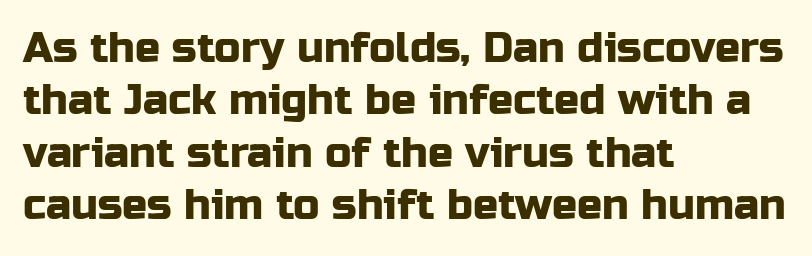
Note the varied advance widths — an 'i' is clearly narrower than an 'm'. The face used here is rendered with its standard letterfit. It's the straight-up-and-down kind of type. The typeface chosen for these lines omits serifs. The designer left line spacing at the default. Unmarked baselines from the first word to the last.
